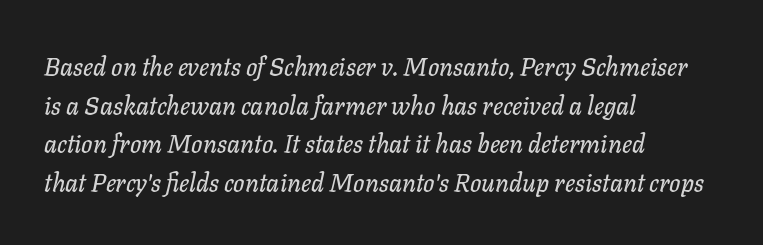
The image shows 25 px text type, italic (leaning right); set left-aligned, normal line spacing (1.55x), normal letter spacing, not underlined.
